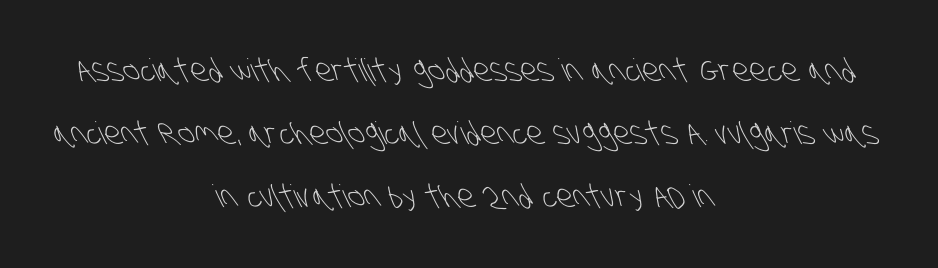
Both edges are ragged and mirror each other, which tells us the setting is centered. Students, observe: this is what heavily led, spacious text looks like. The passage shown is typed in a proportional face where columns would drift. Note: no serifs on the glyphs.
